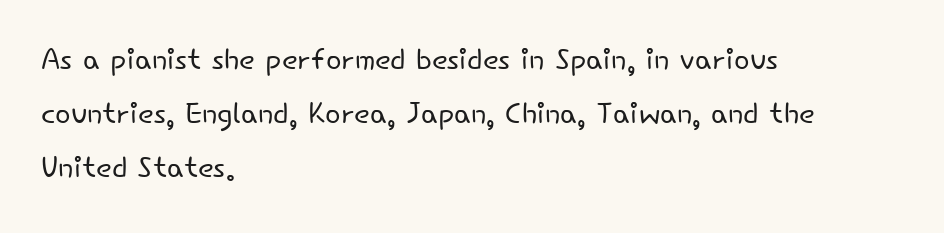
{"serif": "no", "italic": "no", "bold": "no", "weight": "light", "width": "normal", "stroke_contrast": "low", "x_height": "small", "monospaced": "no", "underline": "no", "align": "left", "line_spacing": "normal", "line_spacing_ratio": 1.32, "letter_spacing": "normal", "letter_spacing_em": 0.0, "glyph_px": 41}
